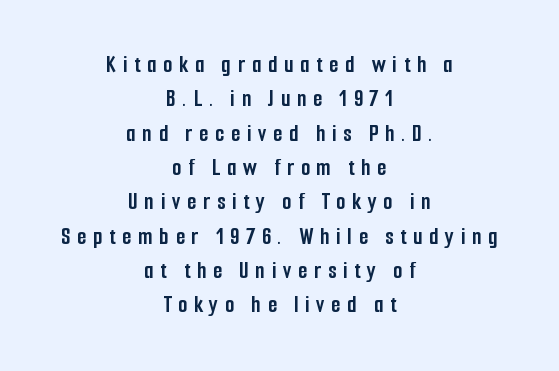
The image shows 24 px bold type, upright; set centered, normal line spacing (1.43x), unusually wide letter spacing (+0.28 em), not underlined.
